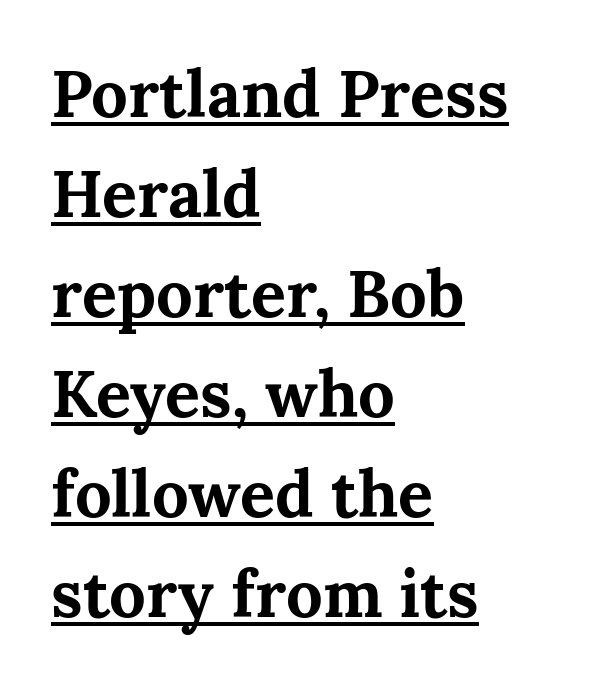
The image shows 65 px bold serif type, upright; set left-aligned, normal line spacing (1.54x), normal letter spacing, underlined; medium stroke contrast and a medium x-height.
